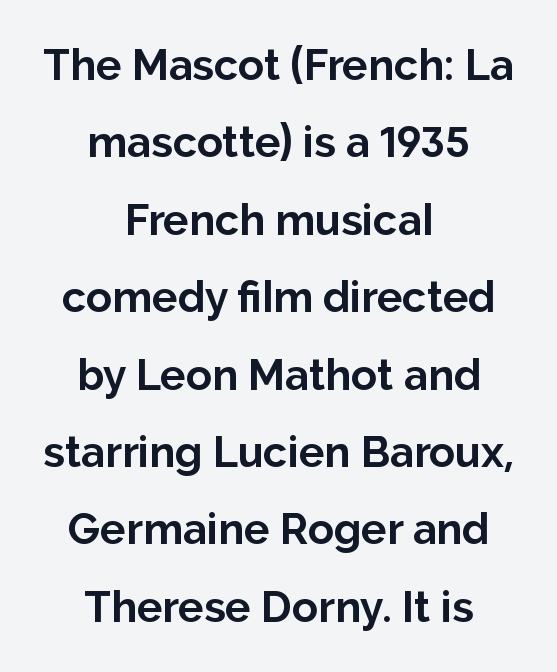
Anything drawn beneath the words? Only blank space. The letters advance in unequal steps, a hallmark of proportional type. This sample uses an upright cut, with every glyph sitting square on the baseline. Strong, thick strokes mark this as bold type. Type style note: lacks serifs. The type is set solid horizontally, with unmodified tracking.
